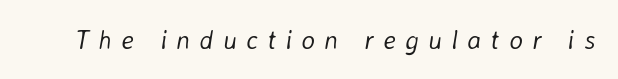
{"italic": "yes", "lean": "right", "slant_degrees": 8, "bold": "no", "underline": "no", "letter_spacing": "wide", "letter_spacing_em": 0.36, "glyph_px": 26}
